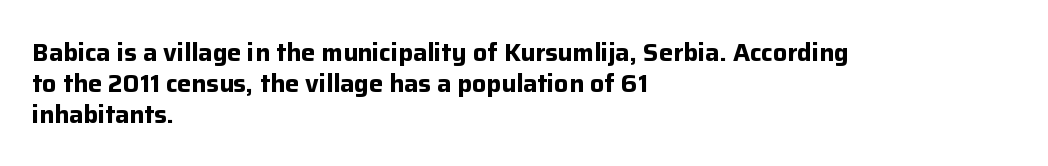
You'd pick this weight for a headline — it's a proper bold. Upright lettering throughout. Nothing unusual about the tracking: characters are spaced as the font intends. Check the space under the baseline: it is left empty.
